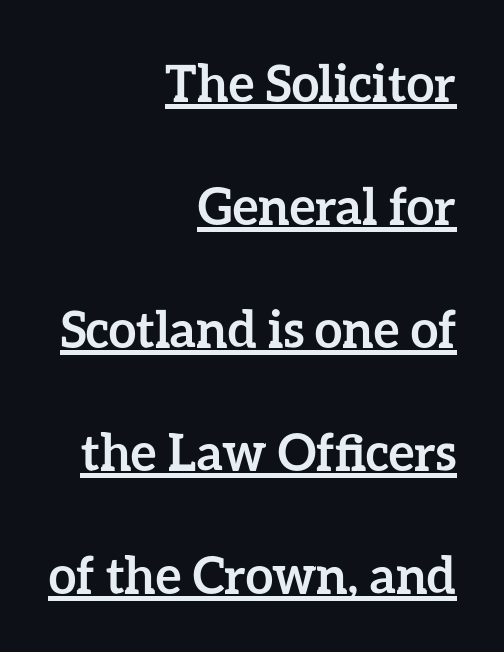
{"italic": "no", "bold": "yes", "weight": "semibold", "width": "normal", "stroke_contrast": "low", "x_height": "medium", "monospaced": "no", "underline": "yes", "align": "right", "line_spacing": "loose", "line_spacing_ratio": 2.46, "letter_spacing": "normal", "letter_spacing_em": 0.0, "glyph_px": 50}
